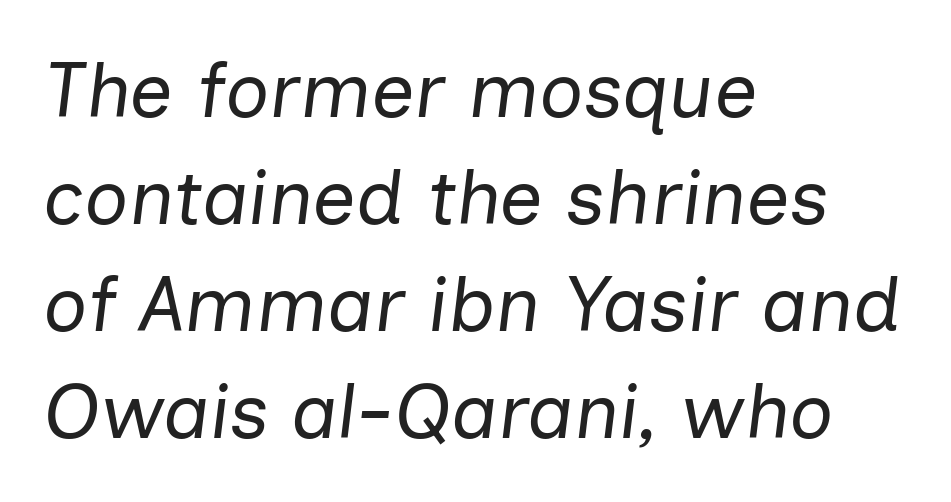
Q: Is the text bold? A: No.
Q: Is the text italic (slanted)? A: Yes, it leans right by about 7 degrees.
Q: Is the text underlined? A: No.
Q: How is the paragraph aligned? A: Left-aligned.
Q: Is the spacing between letters normal or unusually wide? A: Normal.
Q: Is the spacing between lines tight, normal or loose? A: Normal.
Q: Width (condensed, normal, or wide)? A: Normal.
Q: Stroke contrast? A: Low.
Q: x-height? A: Medium.
Q: Monospaced? A: No.
